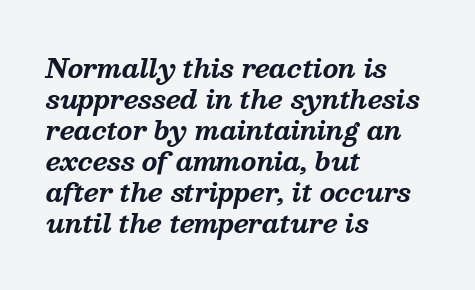
{"italic": "yes", "lean": "right", "slant_degrees": 13, "bold": "yes", "underline": "no", "align": "left", "line_spacing_ratio": 1.24, "letter_spacing": "normal", "letter_spacing_em": 0.0, "glyph_px": 25}
